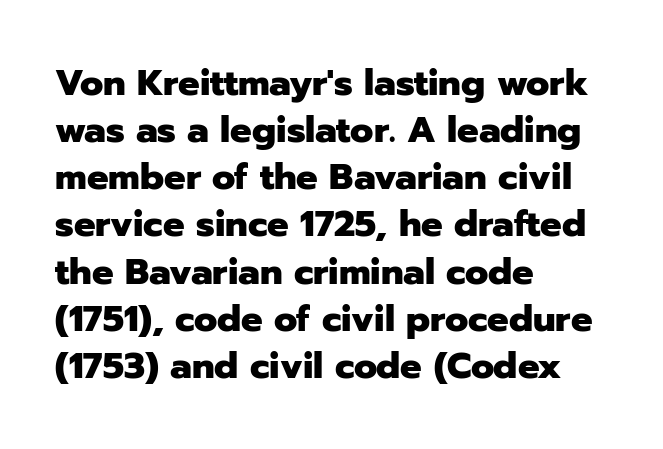
If you drew a line through each stem, it would be perfectly vertical. Chunky letters — that's bold for sure. One glance says typical: line gaps are just what's usual. All the whitespace from short lines collects on the right. Note the varied advance widths — an 'i' is clearly narrower than an 'm'. Default kerning and tracking; the words read as compact shapes.
